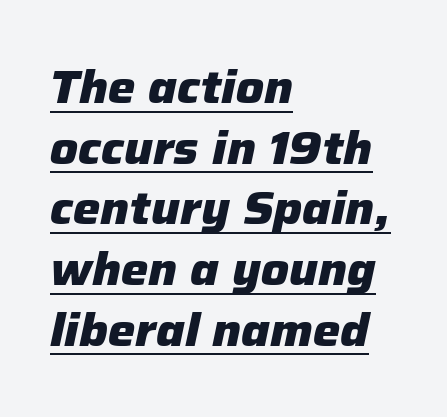
The image shows 46 px heavy type, italic (leaning right); set left-aligned, normal line spacing (1.32x), normal letter spacing, underlined; low stroke contrast and a medium x-height.
